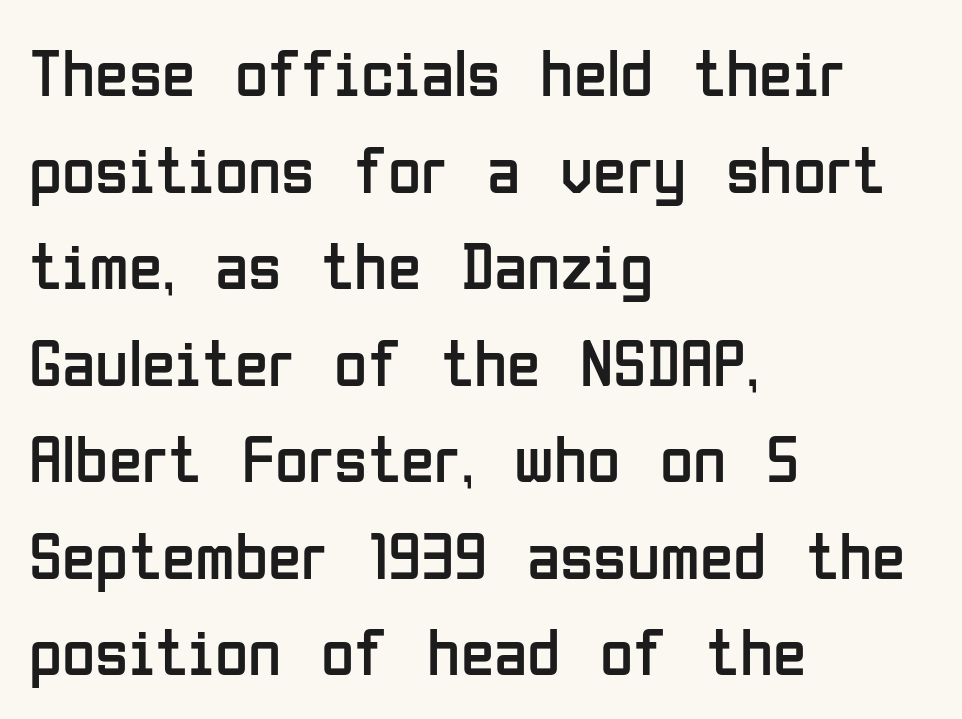
Designer's note — italics off, roman on. A light-to-regular cut is what we see here. Line beginnings align vertically; line endings do not. Clear beneath every line of the passage. The horizontal fit of the characters is conventional and even. The type family on display is of the sans-serif kind.
